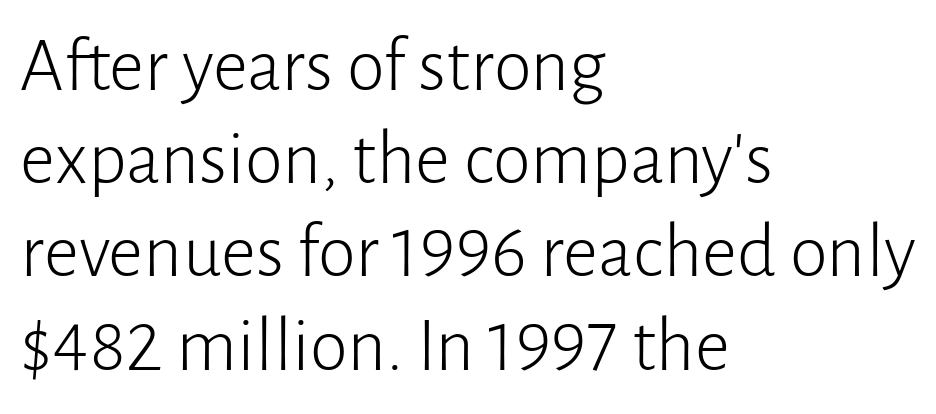
{"serif": "no", "italic": "no", "bold": "no", "weight": "light", "width": "normal", "stroke_contrast": "low", "x_height": "medium", "monospaced": "no", "underline": "no", "align": "left", "line_spacing_ratio": 1.21, "letter_spacing": "normal", "letter_spacing_em": 0.0, "glyph_px": 77}
